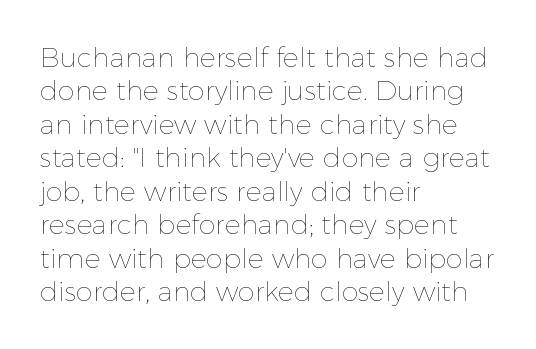
Q: Is the text bold? A: No.
Q: Is the text italic (slanted)? A: No, it is upright.
Q: Is the text underlined? A: No.
Q: How is the paragraph aligned? A: Left-aligned.
Q: Is the spacing between letters normal or unusually wide? A: Normal.
